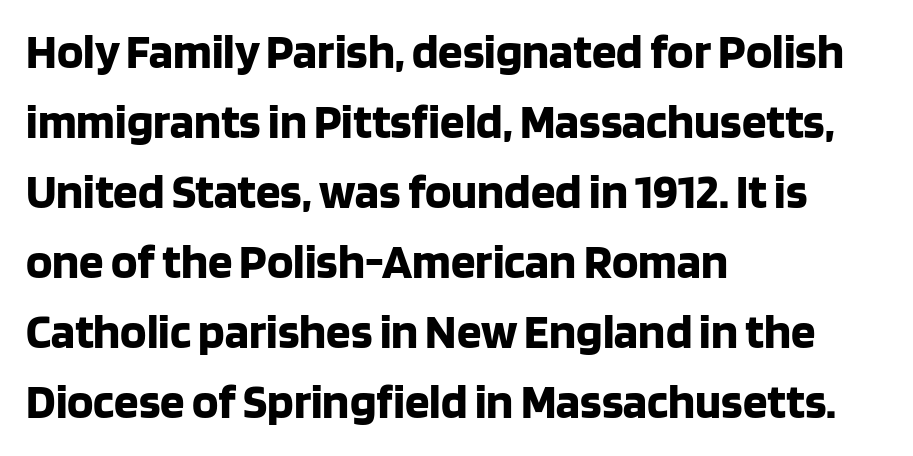
{"serif": "no", "italic": "no", "bold": "yes", "weight": "bold", "width": "normal", "stroke_contrast": "low", "x_height": "large", "monospaced": "no", "underline": "no", "align": "left", "line_spacing": "normal", "line_spacing_ratio": 1.43, "letter_spacing": "normal", "letter_spacing_em": 0.0, "glyph_px": 49}
